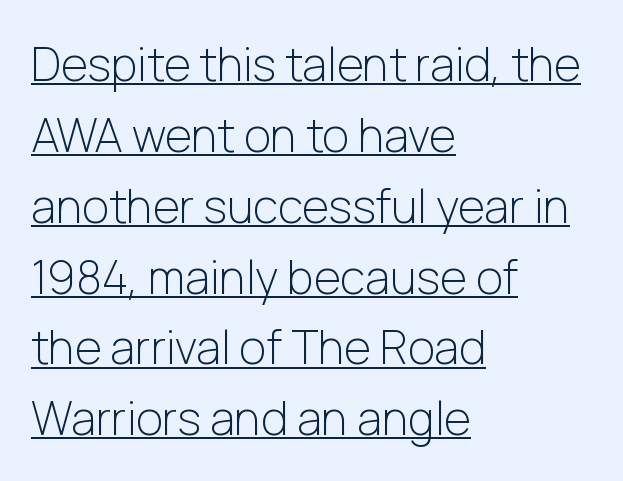
It's the straight-up-and-down kind of type. These glyphs show unthickened strokes, regular width or finer. This sample has the flowing, uneven cadence of proportional lettering. Tracking value appears to be zero — textbook default spacing. A student would call this left alignment; a typographer would say flush left, rag right.
